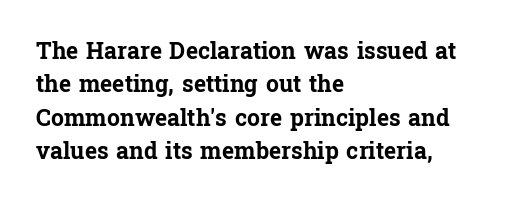
Q: Is the text bold? A: Yes.
Q: Is the text italic (slanted)? A: No, it is upright.
Q: Is the text underlined? A: No.
Q: How is the paragraph aligned? A: Left-aligned.
Q: Is the spacing between letters normal or unusually wide? A: Normal.
Q: Is the spacing between lines tight, normal or loose? A: Normal.
